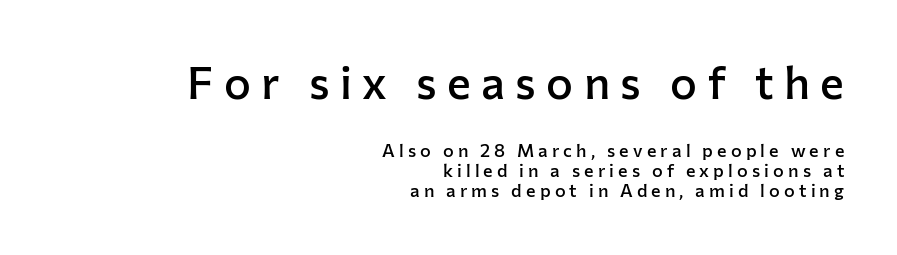
Q: Is the text bold? A: Semi-bold.
Q: Is the text italic (slanted)? A: No, it is upright.
Q: Is the typeface a serif or a sans-serif typeface? A: Sans-serif.
Q: Is the text underlined? A: No.
Q: How is the paragraph aligned? A: Right-aligned.
Q: Is the spacing between letters normal or unusually wide? A: Unusually wide.
Q: Is the spacing between lines tight, normal or loose? A: Tight.
Q: Which block of text is set in a larger size, the first (top) or the second (bottom)? A: The first (top) one.
Q: Width (condensed, normal, or wide)? A: Normal.
Q: Stroke contrast? A: Low.
Q: x-height? A: Medium.
Q: Monospaced? A: No.
